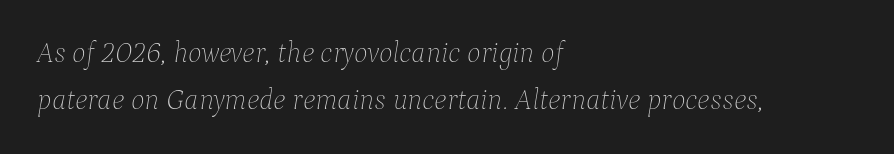
{"italic": "yes", "lean": "right", "slant_degrees": 9, "bold": "no", "weight": "thin", "width": "normal", "stroke_contrast": "low", "x_height": "medium", "monospaced": "no", "underline": "no", "align": "left", "line_spacing": "normal", "line_spacing_ratio": 1.61, "letter_spacing": "normal", "letter_spacing_em": 0.0, "glyph_px": 29}
